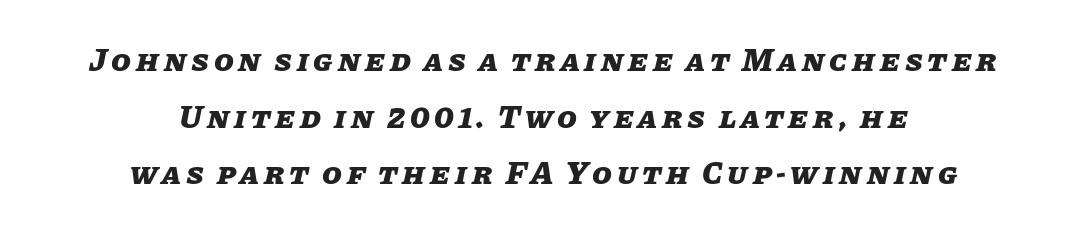
The baseline area is clear. Character widths vary here, with narrow letters taking less room than wide ones. The rag falls on both sides of this text block equally. Is the type slanted? Yes — the strokes lean at a clear angle. Typesetter's note: full bold, strokes at maximum text heaviness.
